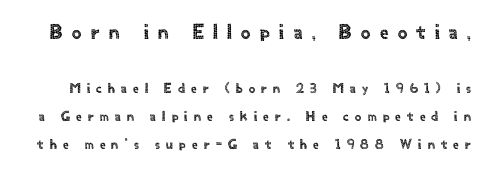
{"italic": "no", "underline": "no", "line_spacing": "loose", "line_spacing_ratio": 2.0, "letter_spacing": "wide", "letter_spacing_em": 0.45, "larger_block": "first", "size_ratio": 1.5, "glyph_px": 21}
